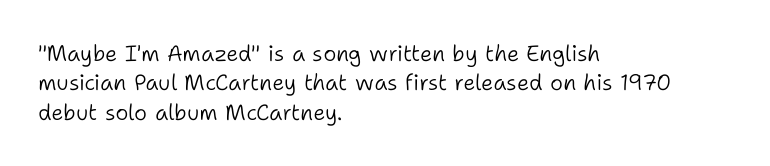
{"italic": "no", "bold": "no", "underline": "no", "align": "left", "line_spacing": "normal", "line_spacing_ratio": 1.33, "letter_spacing": "normal", "letter_spacing_em": 0.0, "glyph_px": 22}
